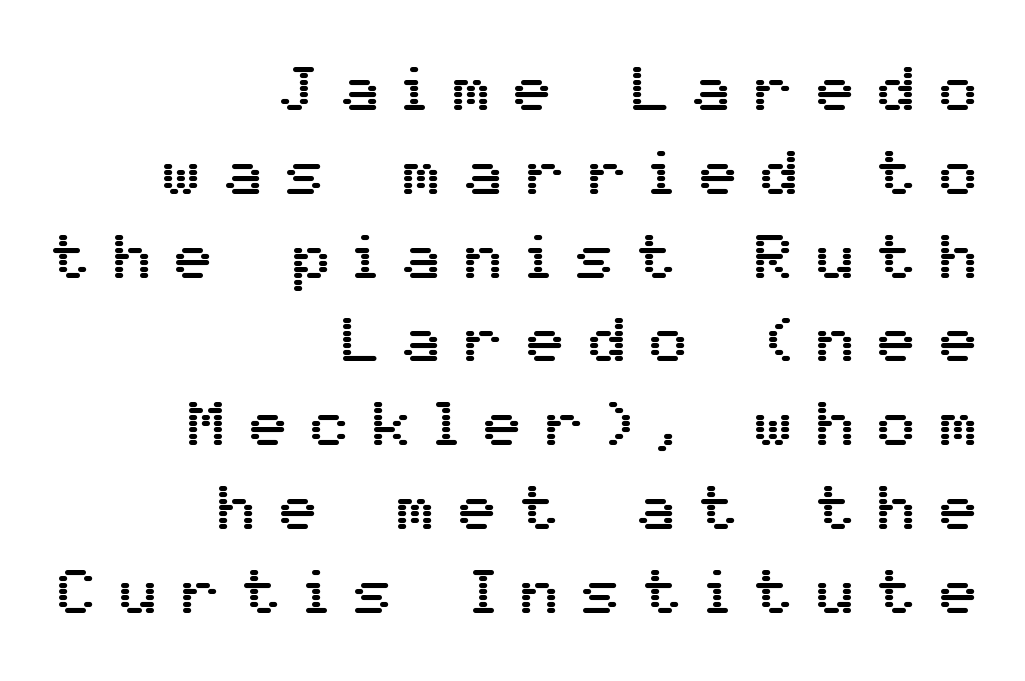
Q: Is the text italic (slanted)? A: No, it is upright.
Q: Is the typeface a serif or a sans-serif typeface? A: Sans-serif.
Q: Is the text underlined? A: No.
Q: How is the paragraph aligned? A: Right-aligned.
Q: Is the spacing between letters normal or unusually wide? A: Unusually wide.
Q: Is the spacing between lines tight, normal or loose? A: Normal.
Q: Width (condensed, normal, or wide)? A: Normal.
Q: Stroke contrast? A: Medium.
Q: x-height? A: Medium.
Q: Monospaced? A: No.
